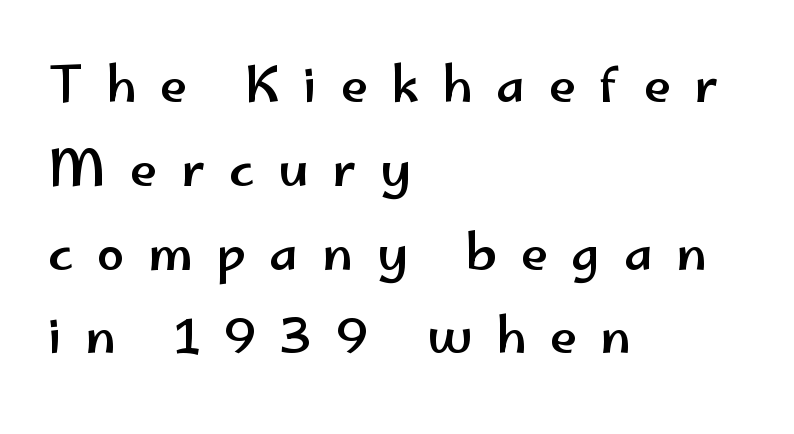
Regarding serifs, this sample does without them. Is this a fixed-width face? No — the glyphs have proportional, varying widths. The passage shown is not underscored anywhere. Students, note that the glyphs here are deliberately spaced far apart. Posture: vertical. The typesetter chose a ragged-right arrangement here.
